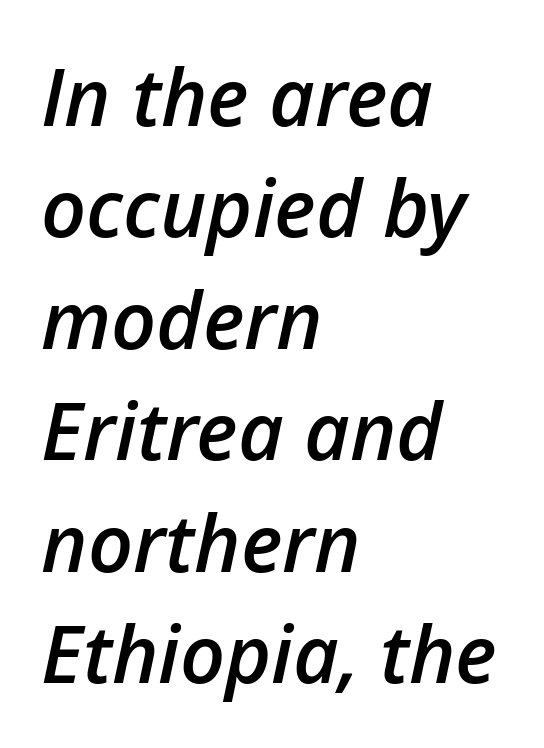
A classic flush-left, rag-right setting is used for this passage. How would I describe the line gaps? Plain and ordinary. Emphasis by weight is partial: semibold. The type is set solid horizontally, with unmodified tracking.
